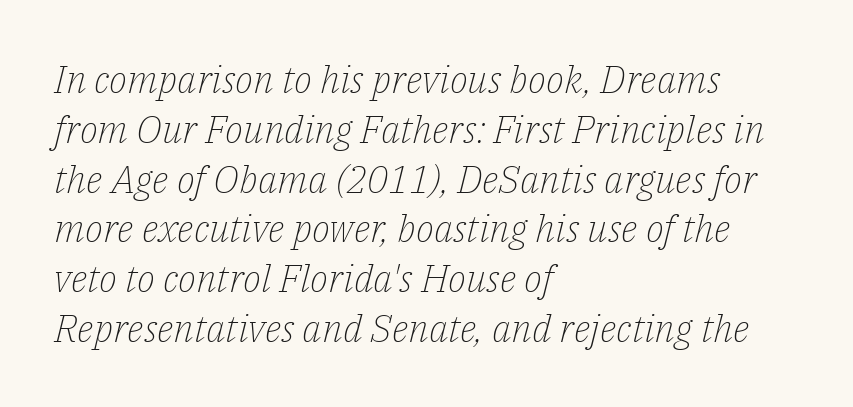
{"serif": "yes", "italic": "yes", "lean": "right", "slant_degrees": 14, "bold": "no", "weight": "light", "width": "normal", "stroke_contrast": "low", "x_height": "medium", "monospaced": "no", "underline": "no", "align": "left", "line_spacing": "normal", "line_spacing_ratio": 1.31, "letter_spacing": "normal", "letter_spacing_em": 0.0, "glyph_px": 38}
